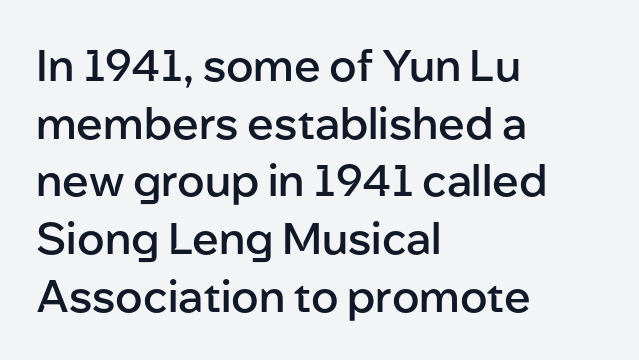
The image shows 44 px semibold sans-serif type, upright; set left-aligned, normal line spacing (1.31x), normal letter spacing, not underlined; low stroke contrast and a medium x-height.
